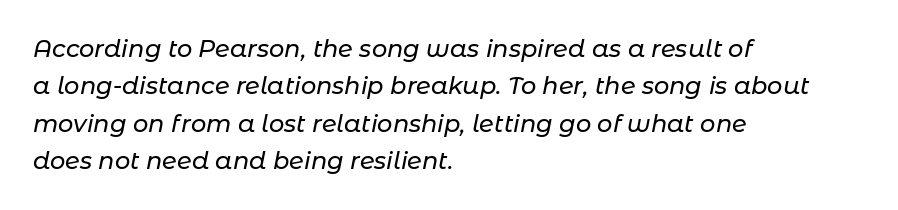
Q: Is the text italic (slanted)? A: Yes, it leans right by about 11 degrees.
Q: Is the text underlined? A: No.
Q: How is the paragraph aligned? A: Left-aligned.
Q: Is the spacing between letters normal or unusually wide? A: Normal.
Q: Is the spacing between lines tight, normal or loose? A: Normal.
